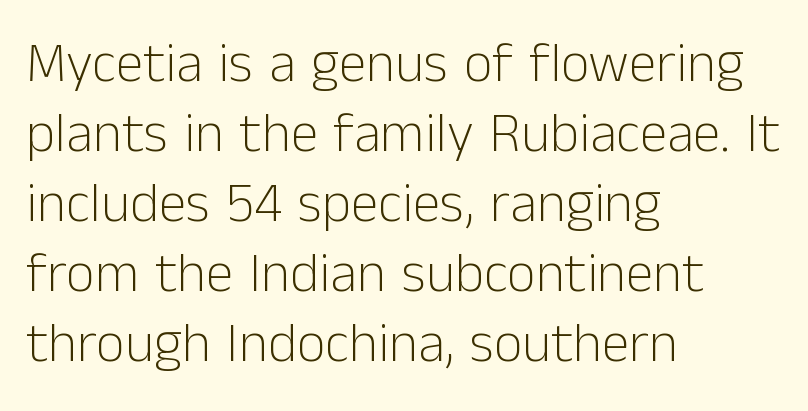
The line-height multiplier appears to be the usual default. The type sits square on the baseline with zero lean. The text was rendered using a sans face with plain stroke endings. Anything drawn beneath the words? Only blank space.
